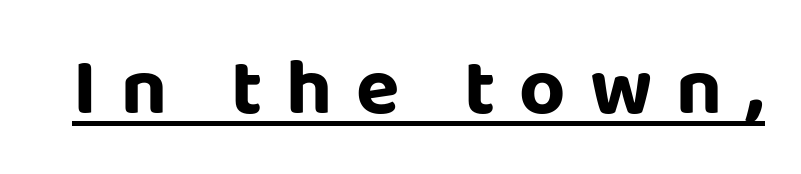
The image shows 80 px sans-serif type, upright; set unusually wide letter spacing (+0.3 em), underlined; low stroke contrast and a large x-height.
